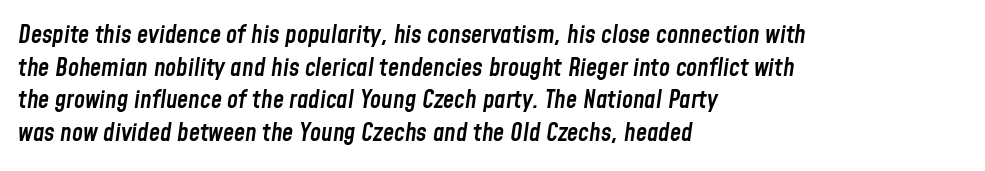
Baseline-to-baseline distance is the conventional proportion of letter height. Just letters on the line, the space beneath them empty. How heavy is the stroke? Medium-heavy — a semibold, shy of bold. Standard letterfit; no display-style spreading of the glyphs. Where is the straight margin? On the left. A typesetter would mark this as italic.
